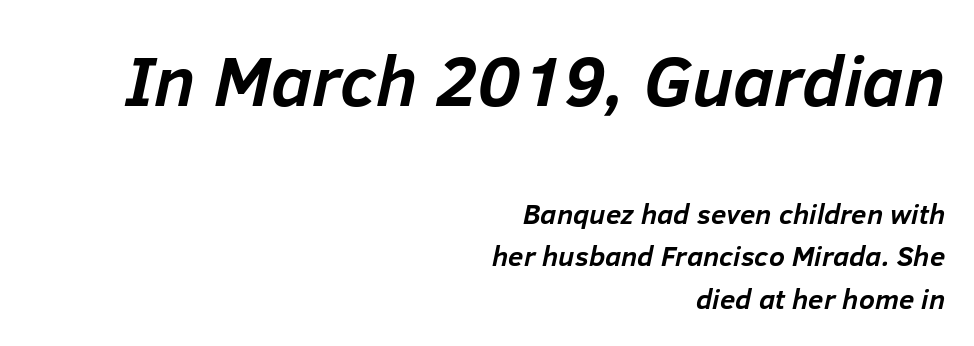
{"italic": "yes", "lean": "right", "slant_degrees": 12, "bold": "yes", "weight": "semibold", "width": "normal", "stroke_contrast": "low", "x_height": "medium", "monospaced": "no", "underline": "no", "align": "right", "line_spacing": "normal", "line_spacing_ratio": 1.51, "letter_spacing": "normal", "letter_spacing_em": 0.0, "larger_block": "first", "size_ratio": 2.54, "glyph_px": 71}
